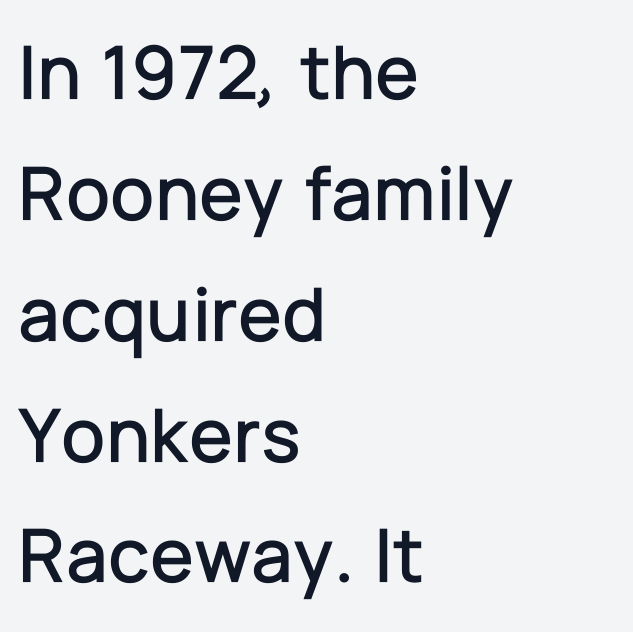
Q: Is the text italic (slanted)? A: No, it is upright.
Q: Is the typeface a serif or a sans-serif typeface? A: Sans-serif.
Q: Is the text underlined? A: No.
Q: How is the paragraph aligned? A: Left-aligned.
Q: Is the spacing between letters normal or unusually wide? A: Normal.
Q: Is the spacing between lines tight, normal or loose? A: Normal.
Q: Width (condensed, normal, or wide)? A: Normal.
Q: Stroke contrast? A: Low.
Q: x-height? A: Medium.
Q: Monospaced? A: No.
